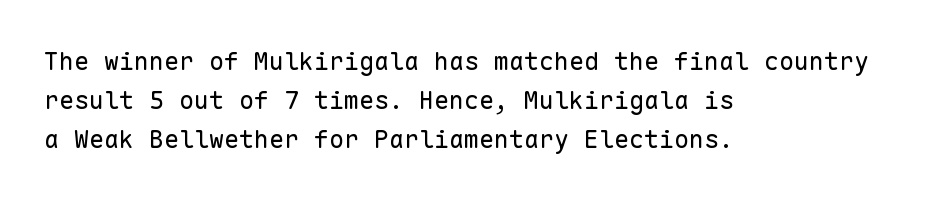
The image shows 25 px text type, upright; set left-aligned, normal line spacing (1.57x), normal letter spacing, not underlined.
